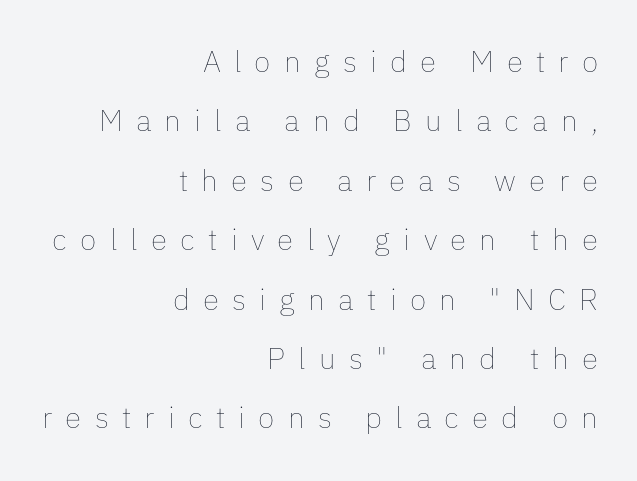
The image shows 30 px thin type, upright; set right-aligned, loose line spacing (1.98x), unusually wide letter spacing (+0.44 em), not underlined; low stroke contrast and a medium x-height.
